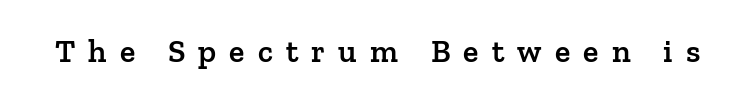
{"serif": "yes", "italic": "no", "bold": "semi", "weight": "semibold", "width": "normal", "stroke_contrast": "low", "x_height": "medium", "monospaced": "no", "underline": "no", "letter_spacing": "wide", "letter_spacing_em": 0.41, "glyph_px": 32}
